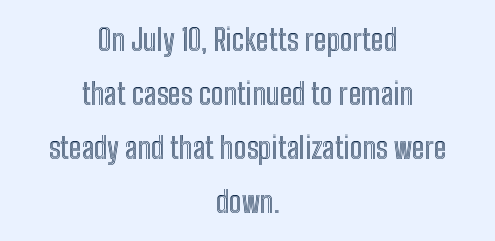
The image shows 30 px condensed type, upright; set centered, line spacing 1.8x, normal letter spacing, not underlined; a medium x-height.
